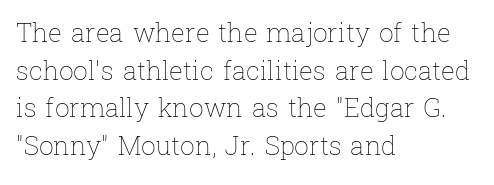
This sample is left-justified, so line endings fall wherever the words run out. Short note: letters normally spaced. These lines were composed using upright roman letters. Nothing heavy about these letters — not bold at all. The glyphs are unaccompanied by any horizontal stroke below them. Quick note: interline space is typical.
